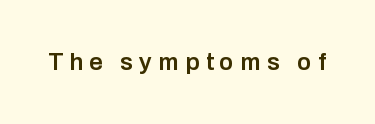
Moderately thickened strokes mark this as semibold type. The baseline area is clear. The gaps between neighbouring characters are conspicuously large. The axis of the letterforms is exactly vertical.
